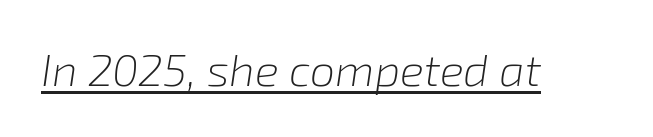
Q: Is the text bold? A: No.
Q: Is the text italic (slanted)? A: Yes, it leans right by about 8 degrees.
Q: Is the text underlined? A: Yes.
Q: Is the spacing between letters normal or unusually wide? A: Normal.
Q: Width (condensed, normal, or wide)? A: Normal.
Q: Stroke contrast? A: Low.
Q: x-height? A: Medium.
Q: Monospaced? A: No.
